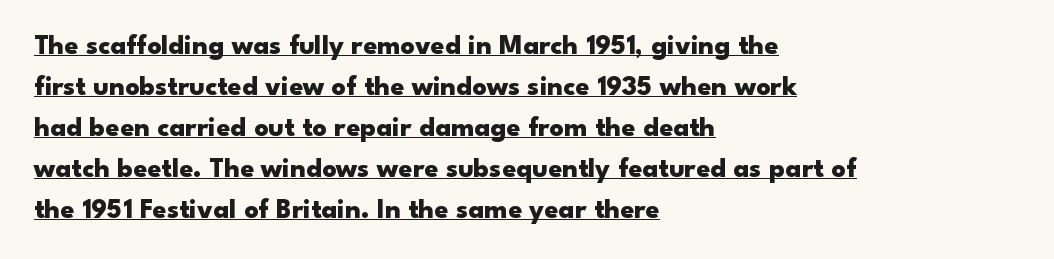
The image shows 28 px heavy, wide sans-serif type, upright; set left-aligned, normal line spacing (1.46x), normal letter spacing, underlined; low stroke contrast and a small x-height.
